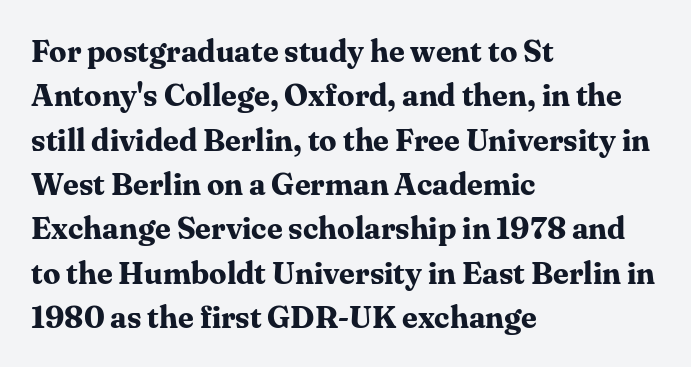
Q: Is the text bold? A: Yes.
Q: Is the text italic (slanted)? A: No, it is upright.
Q: Is the typeface a serif or a sans-serif typeface? A: Serif.
Q: Is the text underlined? A: No.
Q: How is the paragraph aligned? A: Left-aligned.
Q: Is the spacing between letters normal or unusually wide? A: Normal.
Q: Is the spacing between lines tight, normal or loose? A: Normal.
Q: Width (condensed, normal, or wide)? A: Normal.
Q: Stroke contrast? A: Medium.
Q: x-height? A: Medium.
Q: Monospaced? A: No.
